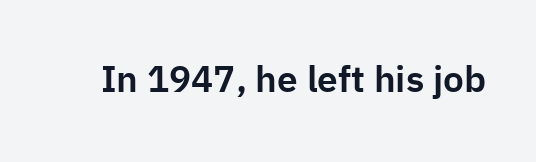
Spacing between characters is what you'd get straight out of the box. Just letters on the line, the space beneath them empty. This rendering employs a face without finishing strokes, i.e., a sans-serif. Each letter keeps its own natural width here, so spacing adapts to shape. Quick note: not italic, upright.
